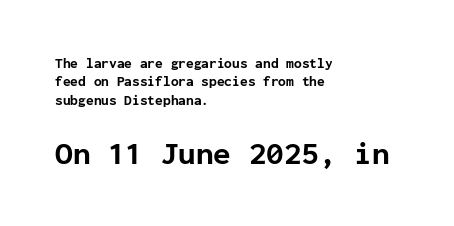
The image shows 32 px bold sans-serif type, upright, monospaced; set left-aligned, normal line spacing (1.31x), normal letter spacing, not underlined; the second (bottom) block is 2.29x larger; low stroke contrast and a medium x-height.
